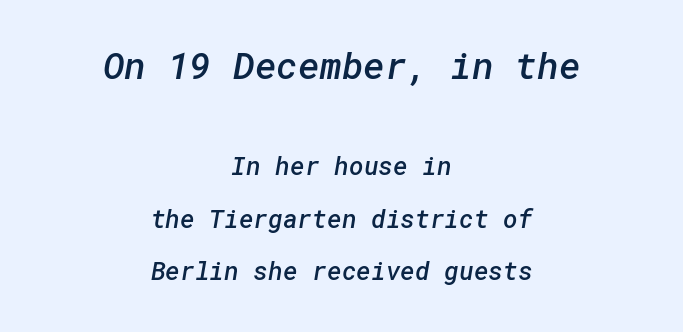
Which chunk is bigger? The first one — the top block dwarfs the bottom. Heft: intermediate — a semibold. Reading down the column, the eye jumps a long way to each next line. Notice how the passage keeps no hard edge, just a central spine.
